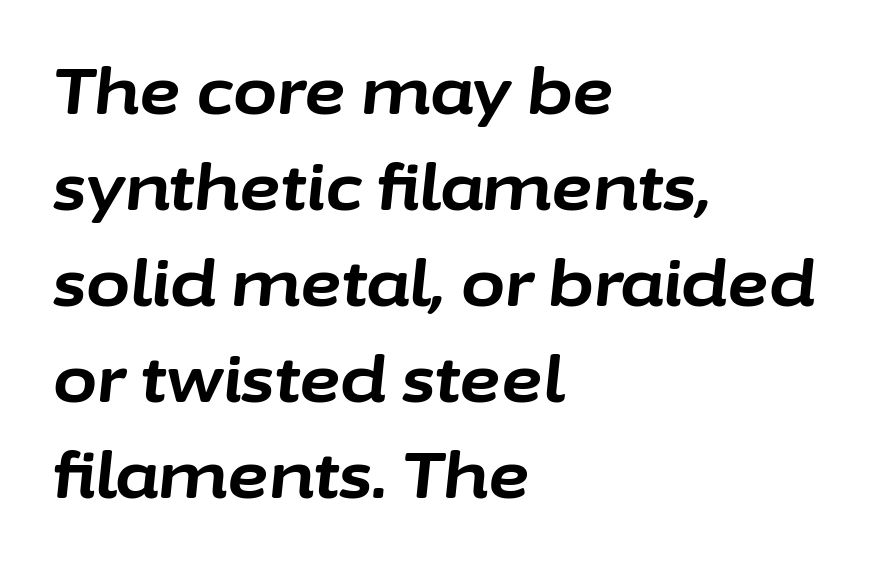
Q: Is the text bold? A: Yes.
Q: Is the text italic (slanted)? A: Yes, it leans right by about 6 degrees.
Q: Is the text underlined? A: No.
Q: How is the paragraph aligned? A: Left-aligned.
Q: Is the spacing between letters normal or unusually wide? A: Normal.
Q: Is the spacing between lines tight, normal or loose? A: Normal.
Q: Width (condensed, normal, or wide)? A: Normal.
Q: Stroke contrast? A: Low.
Q: x-height? A: Medium.
Q: Monospaced? A: No.
